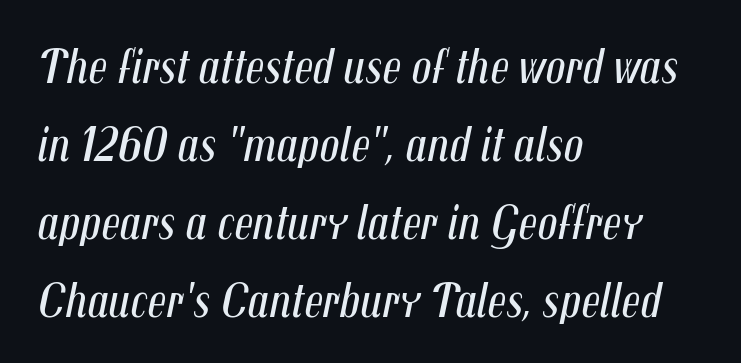
{"italic": "yes", "lean": "right", "slant_degrees": 12, "bold": "no", "weight": "regular", "width": "condensed", "stroke_contrast": "medium", "x_height": "medium", "monospaced": "no", "underline": "no", "align": "left", "line_spacing": "normal", "line_spacing_ratio": 1.59, "letter_spacing": "normal", "letter_spacing_em": 0.0, "glyph_px": 49}
